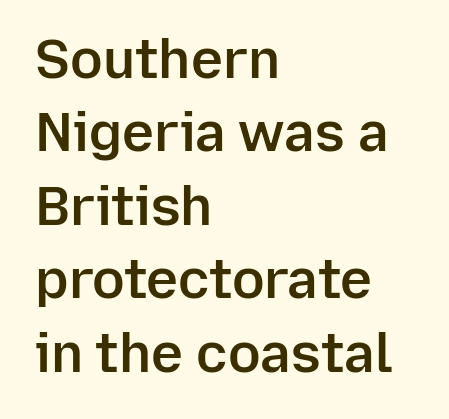
Q: Is the text bold? A: Semi-bold.
Q: Is the text italic (slanted)? A: No, it is upright.
Q: Is the typeface a serif or a sans-serif typeface? A: Sans-serif.
Q: Is the text underlined? A: No.
Q: How is the paragraph aligned? A: Left-aligned.
Q: Is the spacing between letters normal or unusually wide? A: Normal.
Q: Is the spacing between lines tight, normal or loose? A: Normal.
Q: Width (condensed, normal, or wide)? A: Normal.
Q: Stroke contrast? A: Low.
Q: x-height? A: Medium.
Q: Monospaced? A: No.
